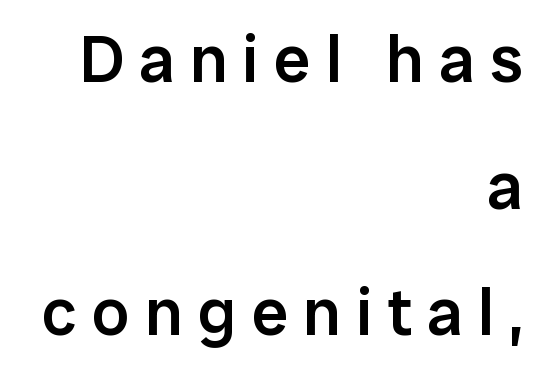
Q: Is the text bold? A: Semi-bold.
Q: Is the text italic (slanted)? A: No, it is upright.
Q: Is the typeface a serif or a sans-serif typeface? A: Sans-serif.
Q: Is the text underlined? A: No.
Q: How is the paragraph aligned? A: Right-aligned.
Q: Is the spacing between letters normal or unusually wide? A: Unusually wide.
Q: Is the spacing between lines tight, normal or loose? A: Loose.
Q: Width (condensed, normal, or wide)? A: Normal.
Q: Stroke contrast? A: Low.
Q: x-height? A: Medium.
Q: Monospaced? A: No.
